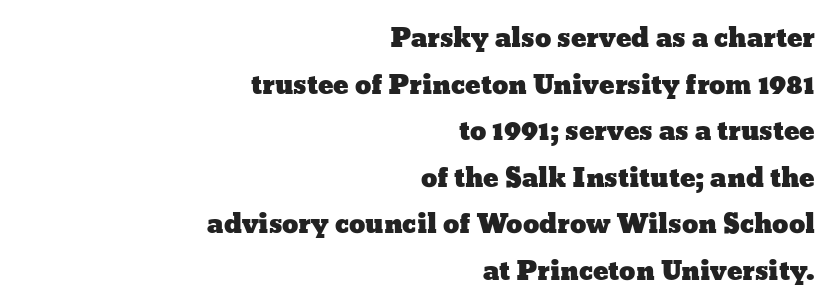
Q: Is the text italic (slanted)? A: No, it is upright.
Q: Is the text underlined? A: No.
Q: How is the paragraph aligned? A: Right-aligned.
Q: Is the spacing between letters normal or unusually wide? A: Normal.
